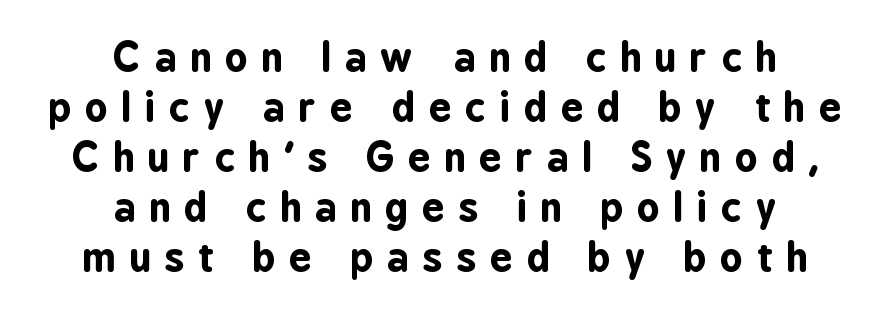
{"serif": "no", "italic": "no", "bold": "yes", "weight": "bold", "width": "condensed", "stroke_contrast": "low", "x_height": "medium", "monospaced": "no", "underline": "no", "align": "center", "line_spacing": "normal", "line_spacing_ratio": 1.28, "letter_spacing": "wide", "letter_spacing_em": 0.36, "glyph_px": 39}
